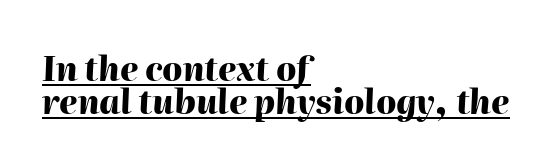
Q: Is the text bold? A: Yes.
Q: Is the text italic (slanted)? A: Yes, it leans right by about 2 degrees.
Q: Is the text underlined? A: Yes.
Q: How is the paragraph aligned? A: Left-aligned.
Q: Is the spacing between letters normal or unusually wide? A: Normal.
Q: Is the spacing between lines tight, normal or loose? A: Tight.
Q: Width (condensed, normal, or wide)? A: Normal.
Q: Stroke contrast? A: High.
Q: x-height? A: Medium.
Q: Monospaced? A: No.
